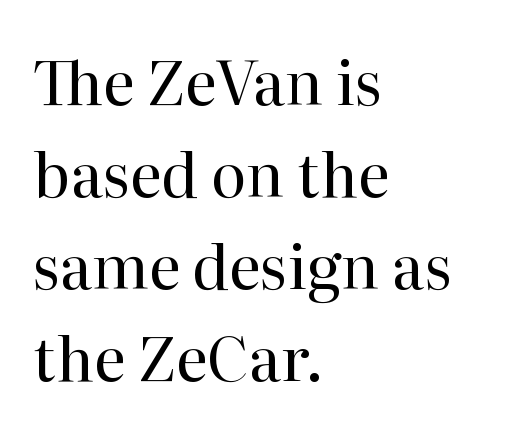
The image shows 61 px regular-weight serif type, upright; set left-aligned, normal line spacing (1.51x), normal letter spacing, not underlined; high stroke contrast and a medium x-height.
